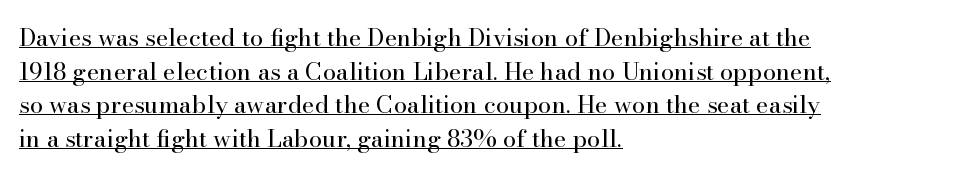
{"italic": "no", "bold": "no", "underline": "yes", "align": "left", "line_spacing": "normal", "line_spacing_ratio": 1.4, "letter_spacing": "normal", "letter_spacing_em": 0.0, "glyph_px": 24}
